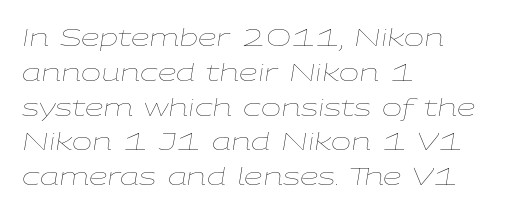
{"italic": "yes", "lean": "right", "slant_degrees": 9, "bold": "no", "underline": "no", "align": "left", "line_spacing": "normal", "line_spacing_ratio": 1.45, "letter_spacing": "normal", "letter_spacing_em": 0.0, "glyph_px": 24}
